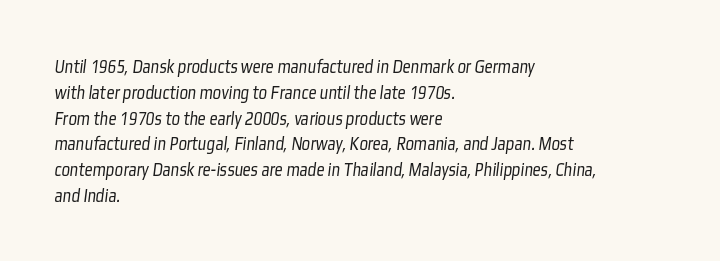
Q: Is the text bold? A: No.
Q: Is the text underlined? A: No.
Q: How is the paragraph aligned? A: Left-aligned.
Q: Is the spacing between letters normal or unusually wide? A: Normal.
Q: Is the spacing between lines tight, normal or loose? A: Normal.
